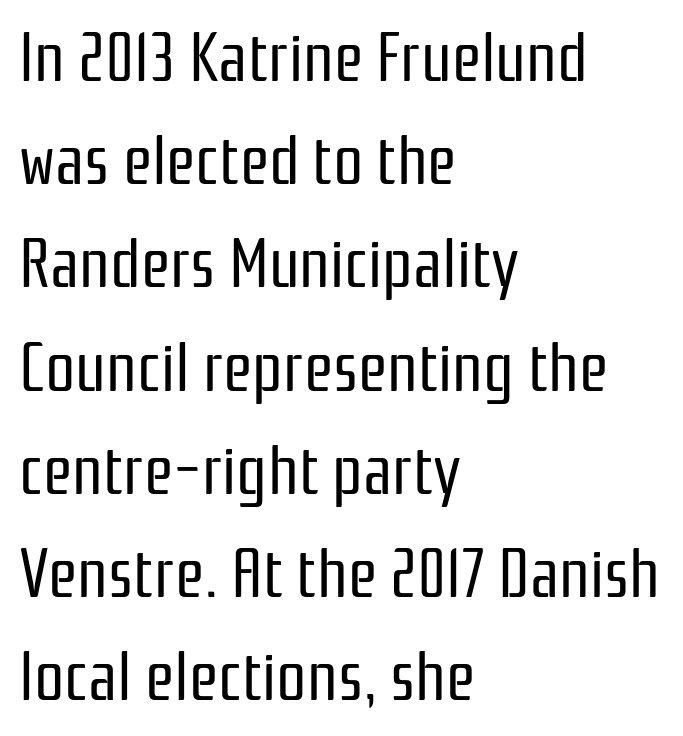
Successive baselines arrive at the customary interval. What kind of face is this? One without serifs — a sans. The line texture is even and compact thanks to regular tracking. Each letter keeps its own natural width here, so spacing adapts to shape. The letterforms sit at book weight or below.
